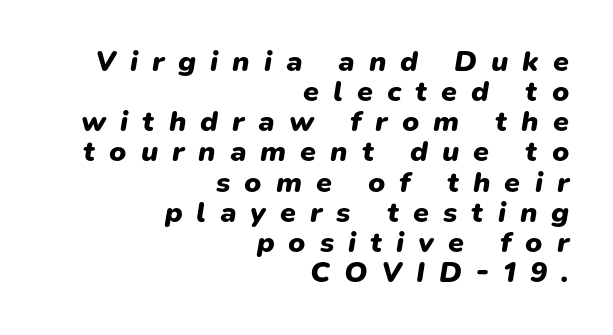
The image shows 29 px heavy type, italic (leaning right); set right-aligned, tight line spacing (1.04x), unusually wide letter spacing (+0.48 em), not underlined; low stroke contrast and a medium x-height.
